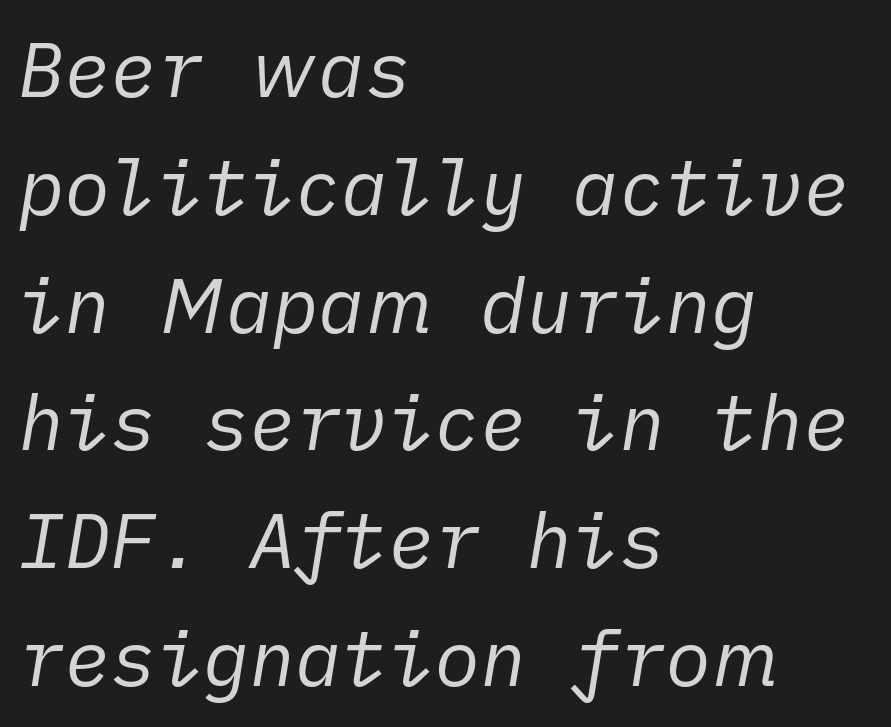
The strokes carry an ordinary text weight at most. Decoration check: the copy has no underline. The rendering uses a moderate line-height, typical for paragraphs. Inter-character spacing is left at the font's built-in metrics. These lines were composed using italics. The compositor pushed each line to the left boundary.
